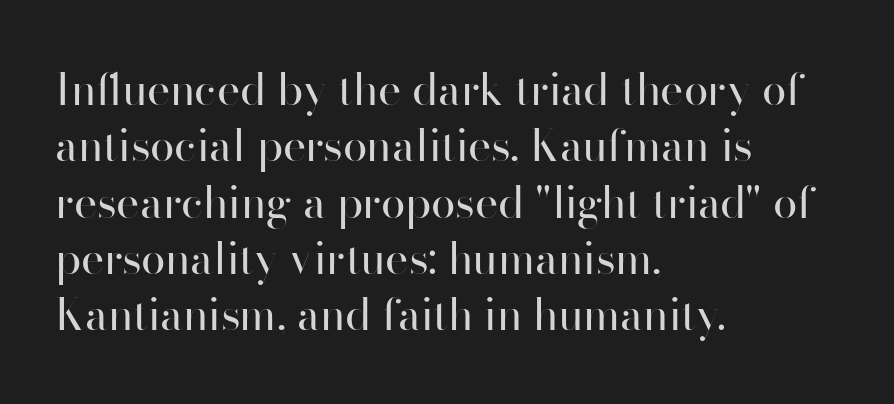
Q: Is the text bold? A: No.
Q: Is the text italic (slanted)? A: No, it is upright.
Q: Is the typeface a serif or a sans-serif typeface? A: Sans-serif.
Q: Is the text underlined? A: No.
Q: How is the paragraph aligned? A: Left-aligned.
Q: Is the spacing between letters normal or unusually wide? A: Normal.
Q: Is the spacing between lines tight, normal or loose? A: Normal.
Q: Width (condensed, normal, or wide)? A: Normal.
Q: Stroke contrast? A: High.
Q: x-height? A: Small.
Q: Monospaced? A: No.
